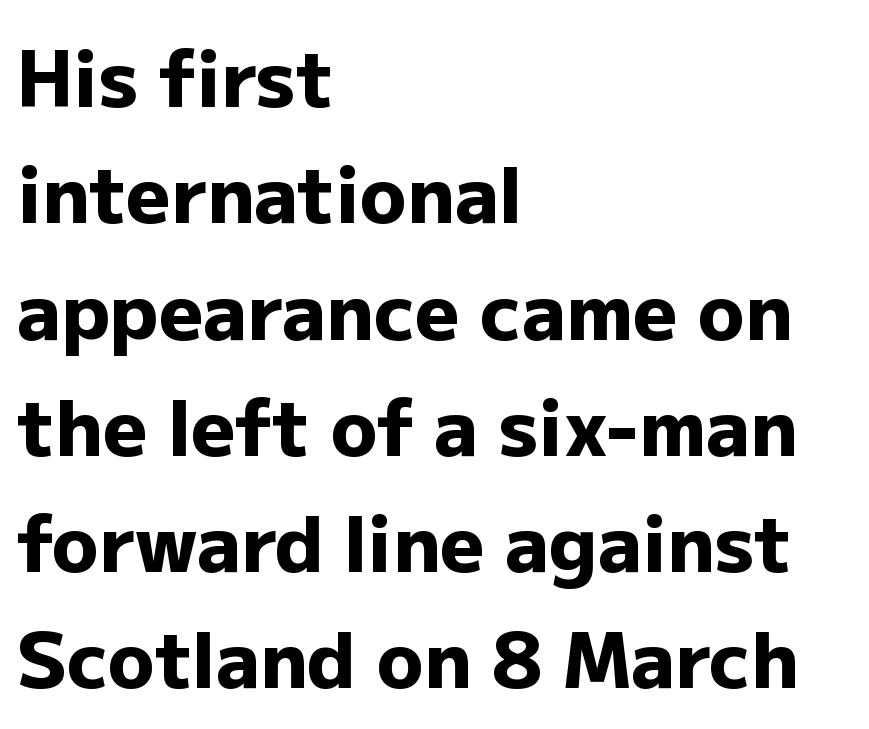
Q: Is the text bold? A: Yes.
Q: Is the text italic (slanted)? A: No, it is upright.
Q: Is the typeface a serif or a sans-serif typeface? A: Sans-serif.
Q: Is the text underlined? A: No.
Q: How is the paragraph aligned? A: Left-aligned.
Q: Is the spacing between letters normal or unusually wide? A: Normal.
Q: Is the spacing between lines tight, normal or loose? A: Normal.
Q: Width (condensed, normal, or wide)? A: Normal.
Q: Stroke contrast? A: Low.
Q: x-height? A: Medium.
Q: Monospaced? A: No.
